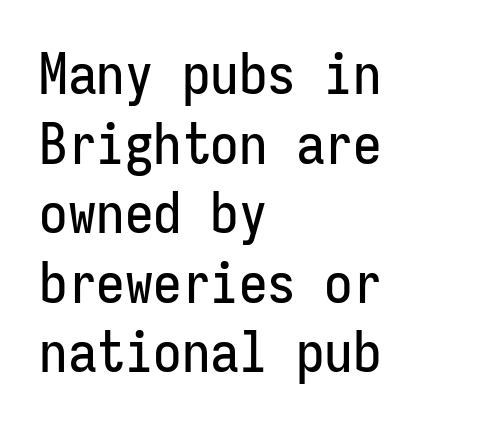
The image shows 57 px condensed sans-serif type, upright, monospaced; set left-aligned, line spacing 1.22x, normal letter spacing, not underlined; low stroke contrast and a medium x-height.
